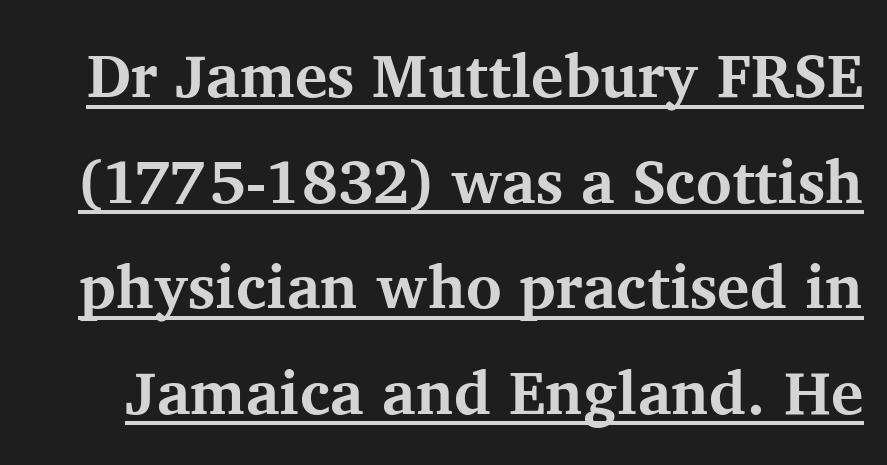
The image shows 61 px bold serif type, upright; set line spacing 1.73x, normal letter spacing, underlined; medium stroke contrast and a medium x-height.
